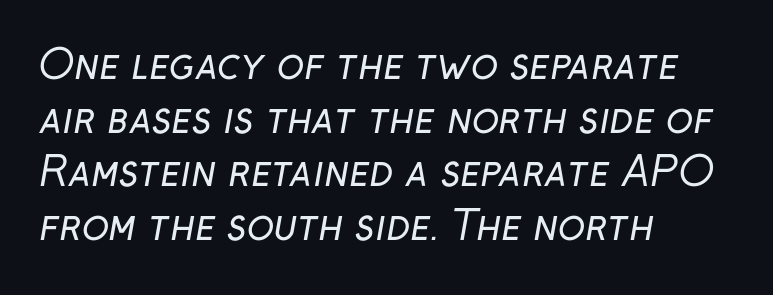
Q: Is the text bold? A: No.
Q: Is the typeface a serif or a sans-serif typeface? A: Sans-serif.
Q: Is the text underlined? A: No.
Q: How is the paragraph aligned? A: Left-aligned.
Q: Is the spacing between letters normal or unusually wide? A: Normal.
Q: Is the spacing between lines tight, normal or loose? A: Normal.
Q: Width (condensed, normal, or wide)? A: Normal.
Q: Stroke contrast? A: Low.
Q: x-height? A: Medium.
Q: Monospaced? A: No.
